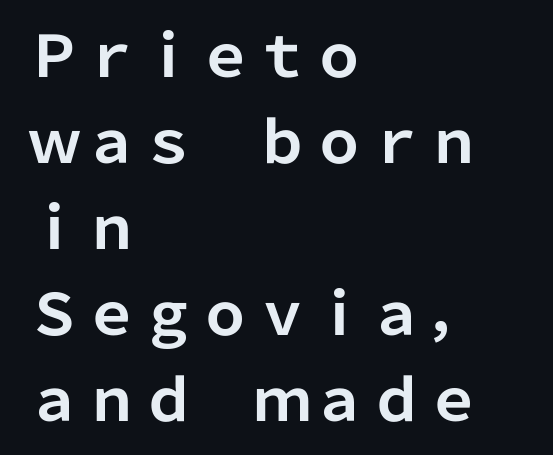
This sample has the flowing, uneven cadence of proportional lettering. Honestly, the letter spacing is just normal — you wouldn't notice it. Plain, unruled lines of type. Upright lettering throughout. Regular leading. Look at the bottom of the vertical strokes: they stop flat, with no serifs.
